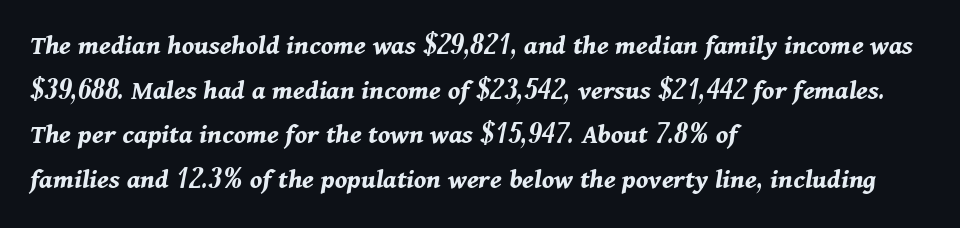
The image shows 29 px bold type, italic (leaning right); set left-aligned, normal line spacing (1.54x), normal letter spacing, not underlined; medium stroke contrast and a medium x-height.
